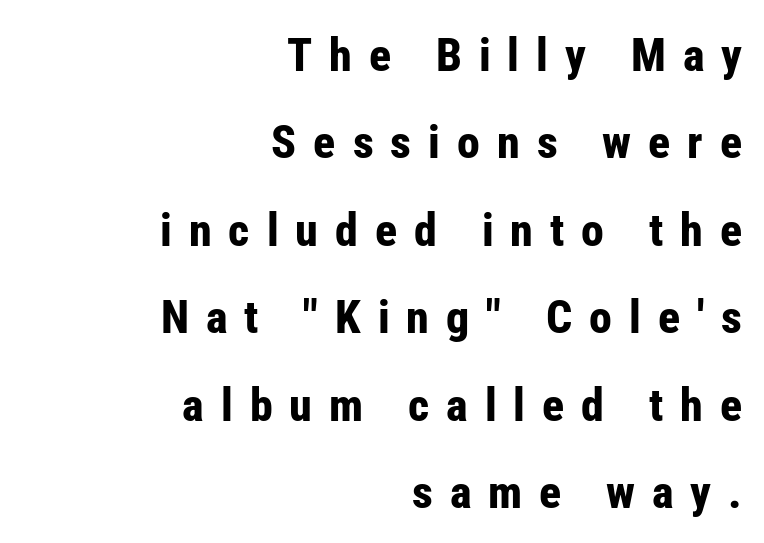
The image shows 46 px bold, condensed sans-serif type, upright; set right-aligned, loose line spacing (1.9x), unusually wide letter spacing (+0.37 em), not underlined; low stroke contrast and a medium x-height.
